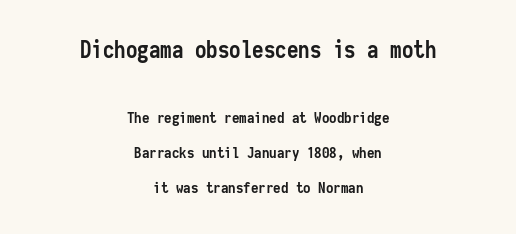
The paragraph has two soft edges and a firm central axis. The gap between lines stays unmarked. Honestly, the rows look like they've been pulled way apart. The letters in the upper block stand taller than those in the block below.
